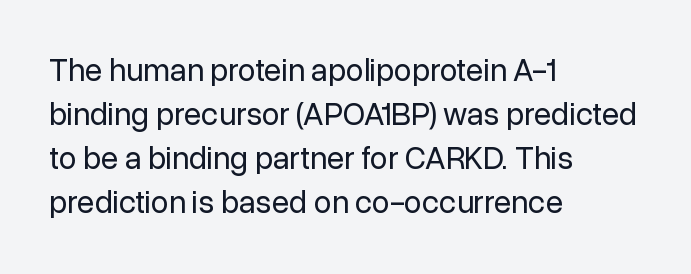
Honestly, there is no underline to notice here at all. The typeface chosen for these lines omits serifs. This sample is left-justified, so line endings fall wherever the words run out. This is the regular roman posture of the typeface.
